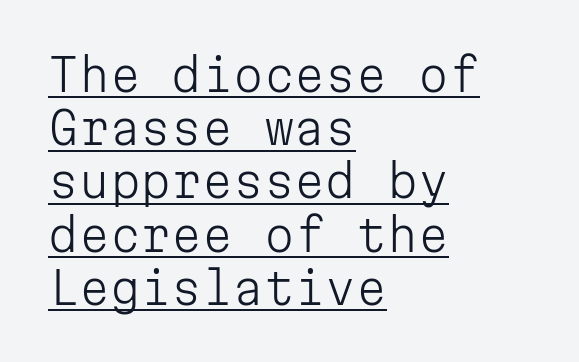
{"serif": "no", "italic": "no", "bold": "no", "weight": "light", "width": "normal", "stroke_contrast": "low", "x_height": "medium", "monospaced": "yes", "underline": "yes", "align": "left", "line_spacing_ratio": 1.21, "letter_spacing": "normal", "letter_spacing_em": 0.0, "glyph_px": 44}
